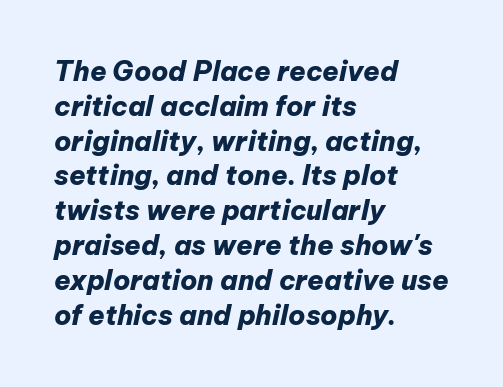
Q: Is the text bold? A: Yes.
Q: Is the text italic (slanted)? A: Yes, it leans right by about 12 degrees.
Q: Is the text underlined? A: No.
Q: How is the paragraph aligned? A: Left-aligned.
Q: Is the spacing between letters normal or unusually wide? A: Normal.
Q: Is the spacing between lines tight, normal or loose? A: Normal.
